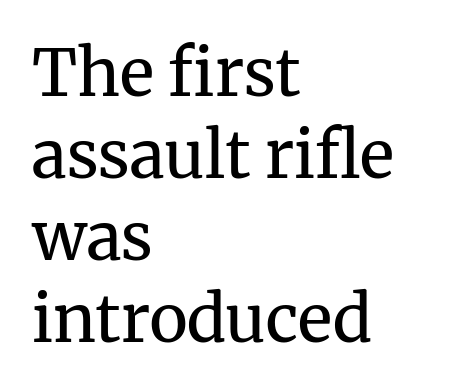
The image shows 65 px regular-weight serif type, upright; set left-aligned, normal line spacing (1.26x), normal letter spacing, not underlined; medium stroke contrast and a medium x-height.
